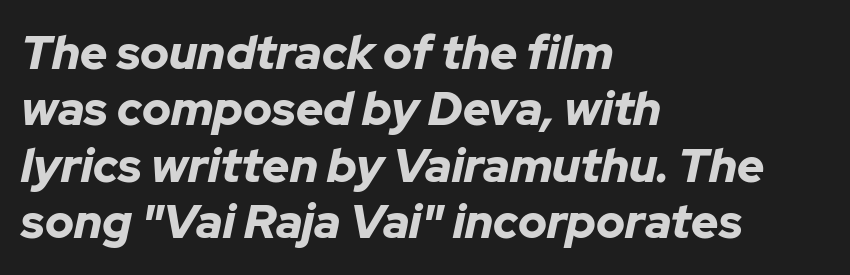
The image shows 47 px bold type, italic (leaning right); set left-aligned, line spacing 1.2x, normal letter spacing, not underlined; low stroke contrast and a medium x-height.
